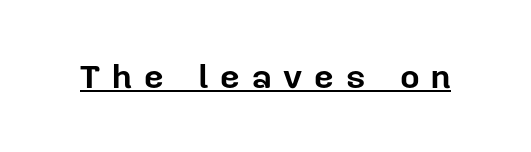
Q: Is the text bold? A: Yes.
Q: Is the text italic (slanted)? A: No, it is upright.
Q: Is the typeface a serif or a sans-serif typeface? A: Sans-serif.
Q: Is the text underlined? A: Yes.
Q: Is the spacing between letters normal or unusually wide? A: Unusually wide.
Q: Width (condensed, normal, or wide)? A: Normal.
Q: Stroke contrast? A: Low.
Q: x-height? A: Medium.
Q: Monospaced? A: No.
